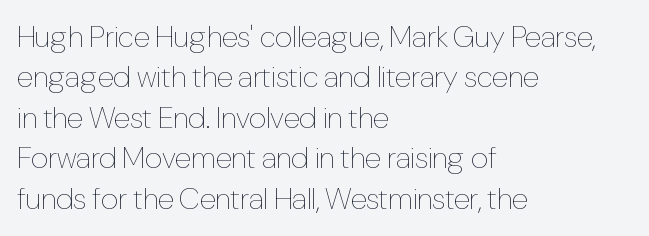
{"italic": "no", "bold": "no", "weight": "thin", "width": "condensed", "stroke_contrast": "low", "x_height": "medium", "monospaced": "no", "underline": "no", "align": "left", "line_spacing": "normal", "line_spacing_ratio": 1.35, "letter_spacing": "normal", "letter_spacing_em": 0.0, "glyph_px": 30}
